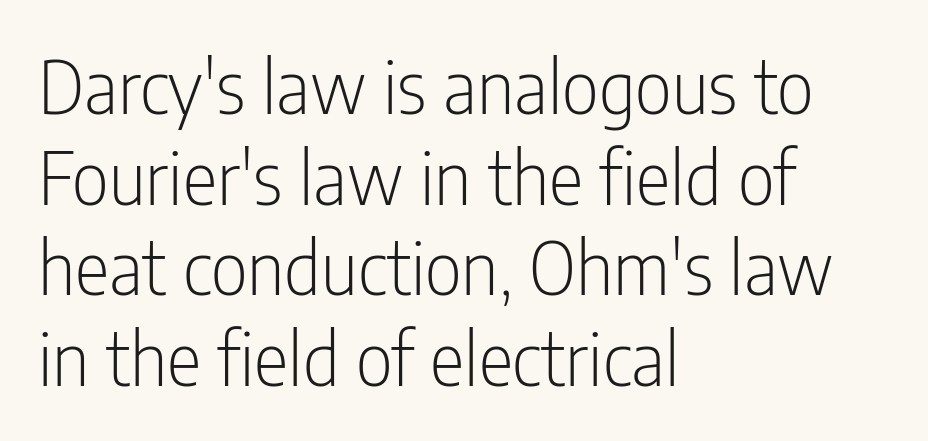
The image shows 73 px light, condensed sans-serif type, upright; set left-aligned, line spacing 1.24x, normal letter spacing, not underlined; low stroke contrast and a medium x-height.
